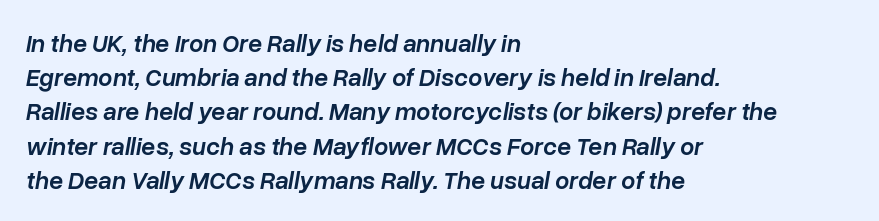
Slanted lettering throughout. Alignment: flush left. This is the in-between weight designers call semibold or demi. The horizontal fit of the characters is conventional and even. Clear beneath every line of the passage. The designer left line spacing at the default.
